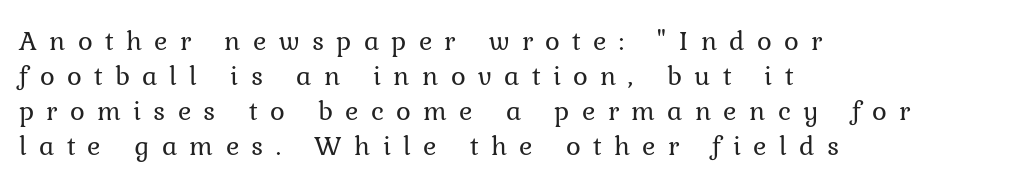
The image shows 28 px regular-weight serif type, upright; set left-aligned, normal line spacing (1.25x), unusually wide letter spacing (+0.44 em), not underlined; low stroke contrast and a medium x-height.
